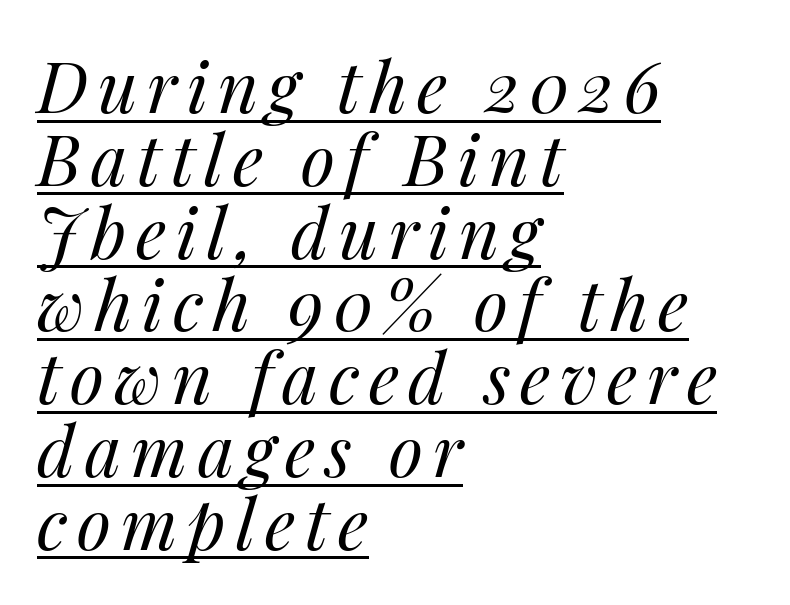
Q: Is the text bold? A: No.
Q: Is the text italic (slanted)? A: Yes, it leans right by about 14 degrees.
Q: Is the text underlined? A: Yes.
Q: How is the paragraph aligned? A: Left-aligned.
Q: Is the spacing between lines tight, normal or loose? A: Tight.
Q: Width (condensed, normal, or wide)? A: Normal.
Q: Stroke contrast? A: Medium.
Q: x-height? A: Medium.
Q: Monospaced? A: No.
